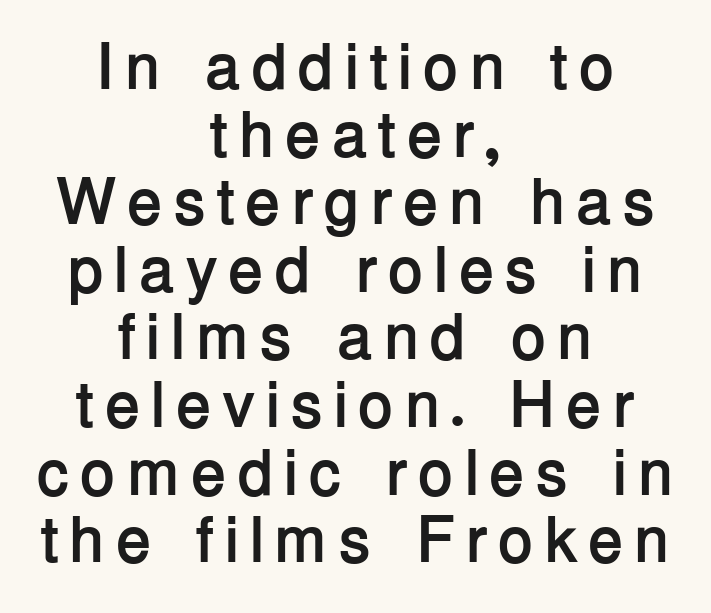
The image shows 65 px semibold sans-serif type, upright; set centered, tight line spacing (1.04x), not underlined; low stroke contrast and a medium x-height.
